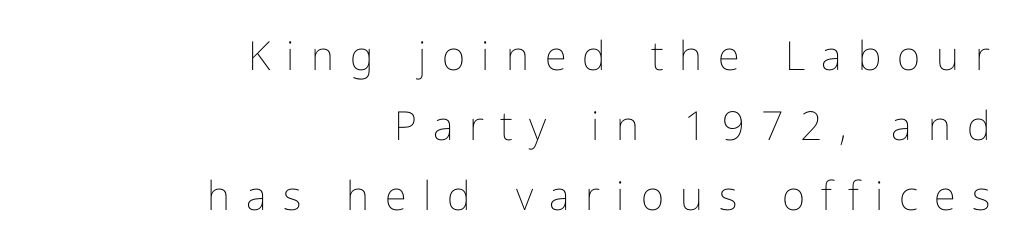
The image shows 40 px thin type, upright; set right-aligned, line spacing 1.75x, unusually wide letter spacing (+0.4 em), not underlined; low stroke contrast and a medium x-height.
